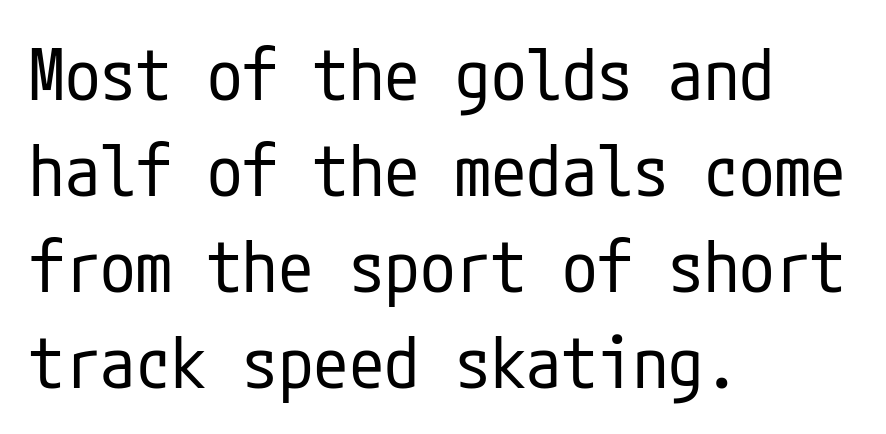
The image shows 71 px regular-weight, condensed sans-serif type, upright; set left-aligned, normal line spacing (1.35x), normal letter spacing, not underlined; low stroke contrast and a medium x-height.
